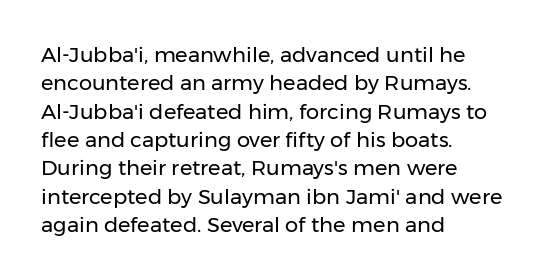
The image shows 21 px text type, upright; set left-aligned, normal line spacing (1.35x), normal letter spacing, not underlined.
